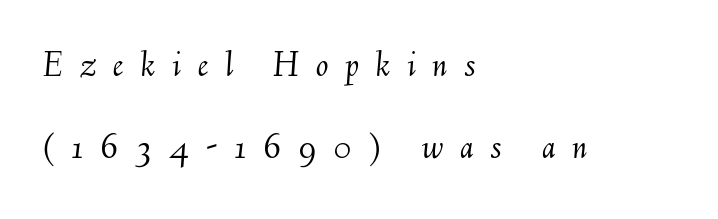
The image shows 37 px light type, italic (leaning right); set left-aligned, loose line spacing (2.21x), unusually wide letter spacing (+0.45 em), not underlined; medium stroke contrast and a small x-height.
